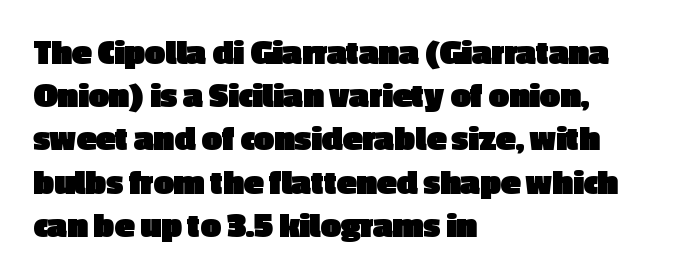
Short note: letters normally spaced. The strip under each line holds only bare page. If you drew a line through each stem, it would be perfectly vertical. The setting favours the left margin, as ordinary paragraphs usually do. The passage shown is typeset with a sans-serif family.
